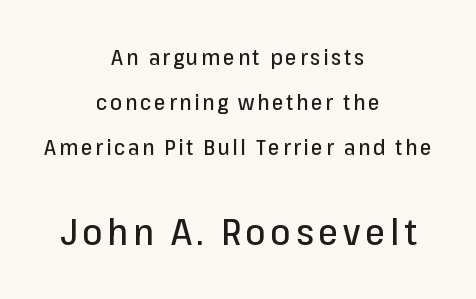
Q: Is the text italic (slanted)? A: No, it is upright.
Q: Is the typeface a serif or a sans-serif typeface? A: Sans-serif.
Q: Is the text underlined? A: No.
Q: How is the paragraph aligned? A: Centered.
Q: Is the spacing between lines tight, normal or loose? A: Loose.
Q: Which block of text is set in a larger size, the first (top) or the second (bottom)? A: The second (bottom) one.
Q: Width (condensed, normal, or wide)? A: Normal.
Q: Stroke contrast? A: Low.
Q: x-height? A: Medium.
Q: Monospaced? A: No.
